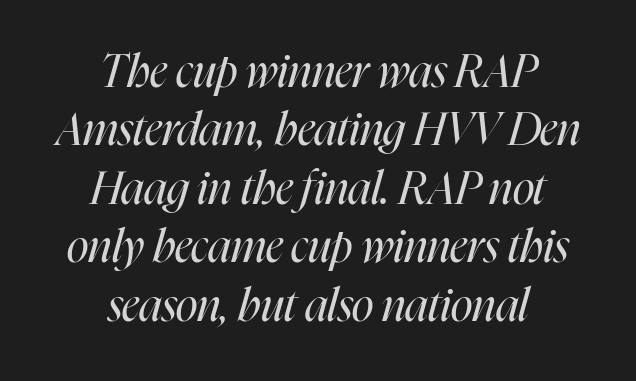
Q: Is the text bold? A: No.
Q: Is the text italic (slanted)? A: Yes, it leans right by about 16 degrees.
Q: Is the text underlined? A: No.
Q: How is the paragraph aligned? A: Centered.
Q: Is the spacing between letters normal or unusually wide? A: Normal.
Q: Is the spacing between lines tight, normal or loose? A: Normal.
Q: Width (condensed, normal, or wide)? A: Condensed.
Q: Stroke contrast? A: High.
Q: x-height? A: Medium.
Q: Monospaced? A: No.
